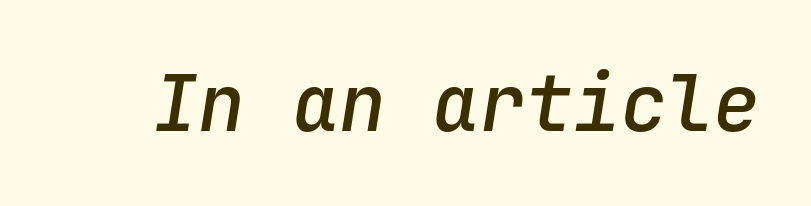
Spacing verdict: monospaced, one width for all characters. Lines of text with bare space underneath. This rendering leaves character spacing at its baseline value. Italic? Definitely — the glyphs are oblique. Is the type bold? Partly — it's a semibold, heavier than regular but not fully bold.
